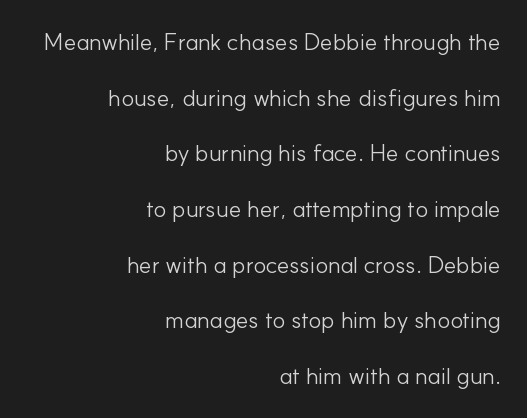
The image shows 24 px text type, upright; set right-aligned, loose line spacing (2.32x), normal letter spacing, not underlined.
